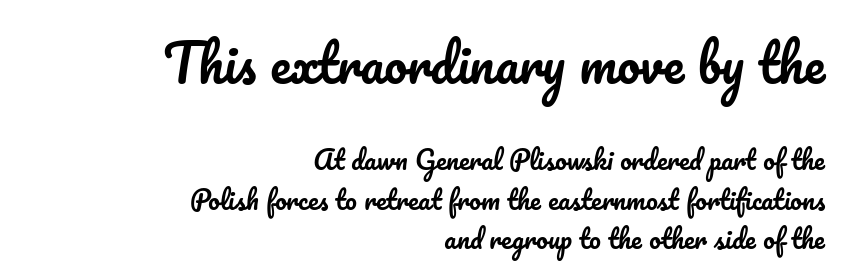
{"width": "normal", "stroke_contrast": "low", "x_height": "small", "monospaced": "no", "underline": "no", "align": "right", "line_spacing": "normal", "line_spacing_ratio": 1.53, "letter_spacing": "normal", "letter_spacing_em": 0.0, "larger_block": "first", "size_ratio": 1.96, "glyph_px": 51}
